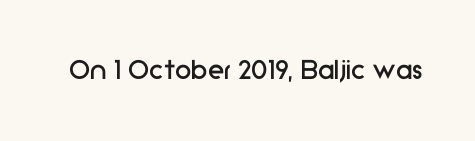
Q: Is the text bold? A: No.
Q: Is the text italic (slanted)? A: No, it is upright.
Q: Is the typeface a serif or a sans-serif typeface? A: Sans-serif.
Q: Is the text underlined? A: No.
Q: Is the spacing between letters normal or unusually wide? A: Normal.
Q: Width (condensed, normal, or wide)? A: Normal.
Q: Stroke contrast? A: Low.
Q: x-height? A: Medium.
Q: Monospaced? A: No.
